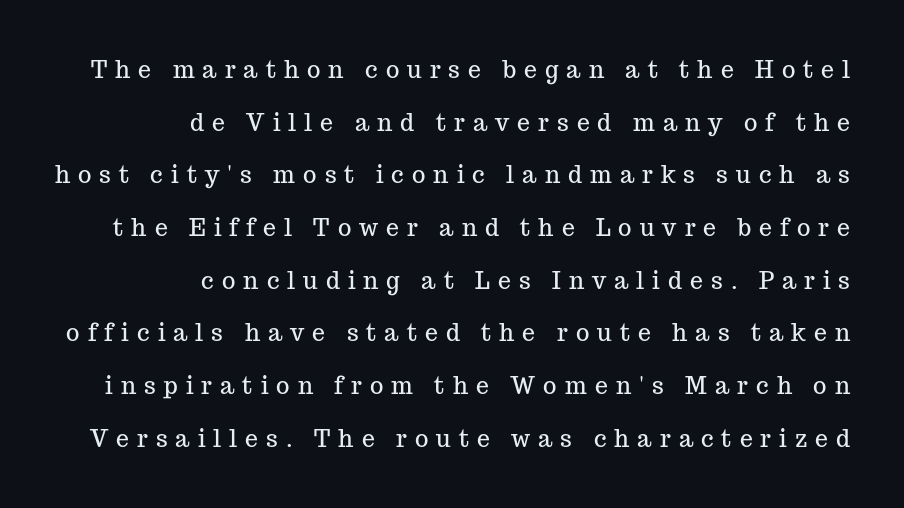
The image shows 23 px text type, upright; set right-aligned, loose line spacing (2.29x), unusually wide letter spacing (+0.35 em), not underlined.
